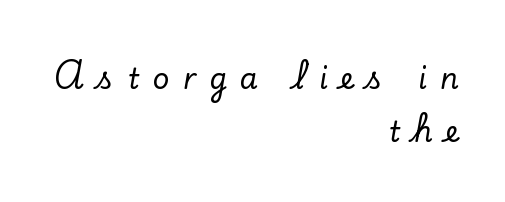
{"serif": "yes", "width": "normal", "stroke_contrast": "low", "x_height": "small", "monospaced": "no", "underline": "no", "align": "right", "line_spacing_ratio": 1.82, "letter_spacing": "wide", "letter_spacing_em": 0.46, "glyph_px": 29}
